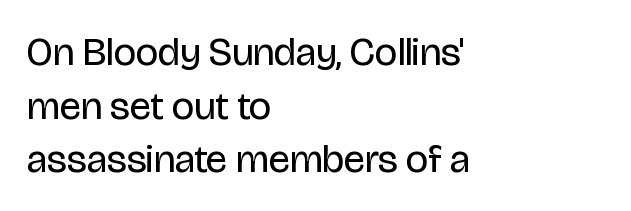
Q: Is the text bold? A: No.
Q: Is the text italic (slanted)? A: No, it is upright.
Q: Is the typeface a serif or a sans-serif typeface? A: Sans-serif.
Q: Is the text underlined? A: No.
Q: How is the paragraph aligned? A: Left-aligned.
Q: Is the spacing between letters normal or unusually wide? A: Normal.
Q: Is the spacing between lines tight, normal or loose? A: Normal.
Q: Width (condensed, normal, or wide)? A: Condensed.
Q: Stroke contrast? A: Low.
Q: x-height? A: Large.
Q: Monospaced? A: No.
